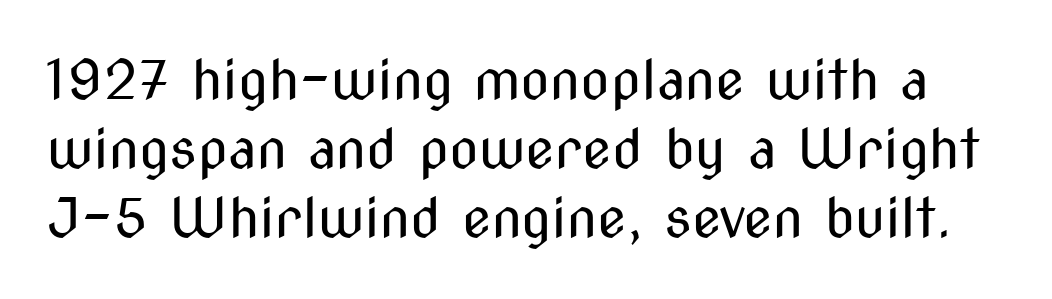
{"serif": "no", "italic": "no", "bold": "no", "weight": "regular", "width": "condensed", "stroke_contrast": "medium", "x_height": "medium", "monospaced": "no", "underline": "no", "line_spacing": "normal", "line_spacing_ratio": 1.28, "letter_spacing": "normal", "letter_spacing_em": 0.0, "glyph_px": 54}
